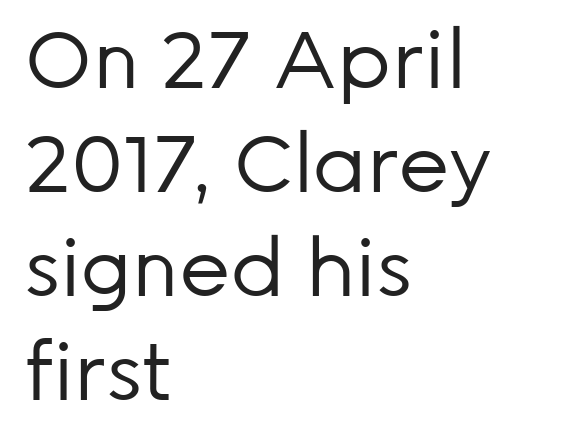
The image shows 80 px regular-weight sans-serif type, upright; set left-aligned, normal line spacing (1.3x), normal letter spacing, not underlined; low stroke contrast and a medium x-height.
